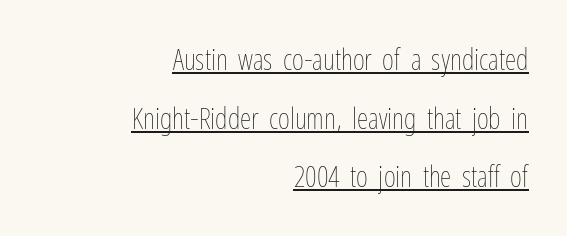
The string is rendered with underlining switched on. The horizontal fit of the characters is conventional and even. Is this a fixed-width face? No — the glyphs have proportional, varying widths. Caption: face not bold, strokes unweighted. Posture: straight, roman, zero tilt. Short and long lines alike share a common ending point at right.
